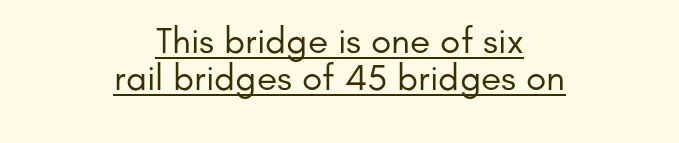
Q: Is the text bold? A: No.
Q: Is the text italic (slanted)? A: No, it is upright.
Q: Is the typeface a serif or a sans-serif typeface? A: Sans-serif.
Q: Is the text underlined? A: Yes.
Q: How is the paragraph aligned? A: Centered.
Q: Is the spacing between letters normal or unusually wide? A: Normal.
Q: Is the spacing between lines tight, normal or loose? A: Tight.
Q: Width (condensed, normal, or wide)? A: Normal.
Q: Stroke contrast? A: Low.
Q: x-height? A: Small.
Q: Monospaced? A: No.
